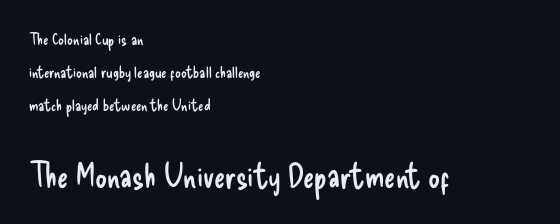
Q: Is the text bold? A: No.
Q: Is the text italic (slanted)? A: No, it is upright.
Q: Is the typeface a serif or a sans-serif typeface? A: Sans-serif.
Q: Is the text underlined? A: No.
Q: How is the paragraph aligned? A: Left-aligned.
Q: Is the spacing between letters normal or unusually wide? A: Normal.
Q: Is the spacing between lines tight, normal or loose? A: Loose.
Q: Which block of text is set in a larger size, the first (top) or the second (bottom)? A: The second (bottom) one.
Q: Width (condensed, normal, or wide)? A: Condensed.
Q: Stroke contrast? A: Low.
Q: x-height? A: Small.
Q: Monospaced? A: No.
